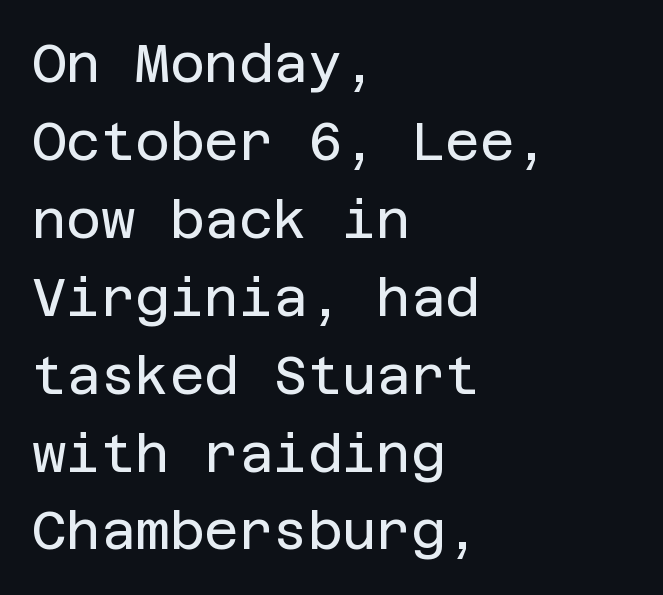
The image shows 53 px regular-weight sans-serif type, upright; set left-aligned, normal line spacing (1.47x), normal letter spacing, not underlined; low stroke contrast and a large x-height.
